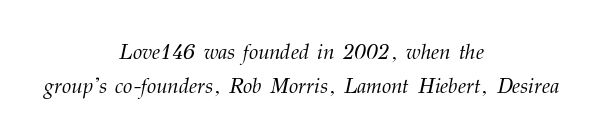
{"italic": "yes", "lean": "right", "slant_degrees": 12, "bold": "no", "underline": "no", "align": "center", "line_spacing": "normal", "line_spacing_ratio": 1.64, "letter_spacing": "normal", "letter_spacing_em": 0.0, "glyph_px": 21}
